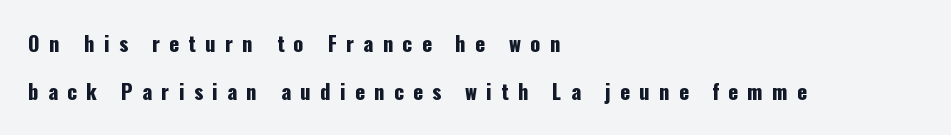
The image shows 20 px text type, upright; set left-aligned, loose line spacing (2.41x), unusually wide letter spacing (+0.47 em), not underlined.
